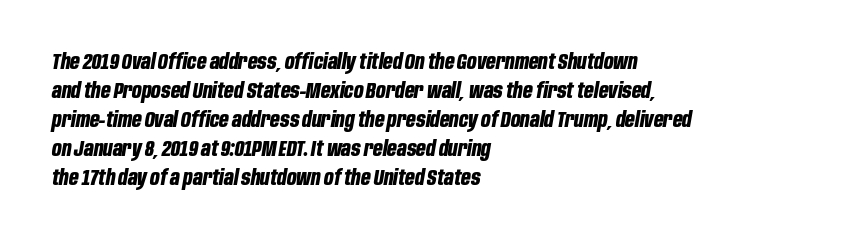
The image shows 21 px bold type, italic (leaning right); set left-aligned, normal line spacing (1.38x), normal letter spacing, not underlined.
